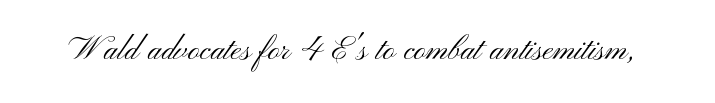
The image shows 40 px light, wide sans-serif type; set normal letter spacing, not underlined; medium stroke contrast and a small x-height.
